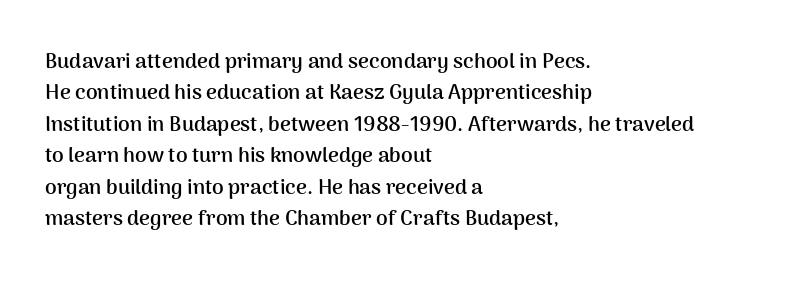
Q: Is the text bold? A: Yes.
Q: Is the text italic (slanted)? A: No, it is upright.
Q: Is the text underlined? A: No.
Q: How is the paragraph aligned? A: Left-aligned.
Q: Is the spacing between letters normal or unusually wide? A: Normal.
Q: Is the spacing between lines tight, normal or loose? A: Normal.
